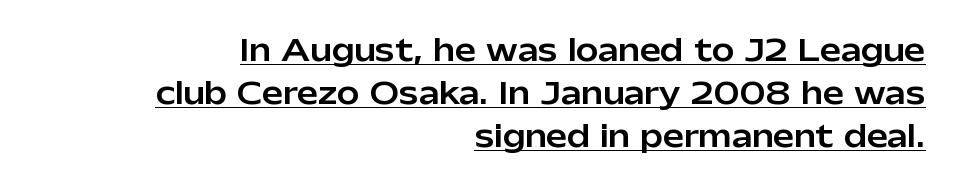
The image shows 30 px sans-serif type, upright; set right-aligned, normal line spacing (1.43x), normal letter spacing, underlined; low stroke contrast and a medium x-height.
